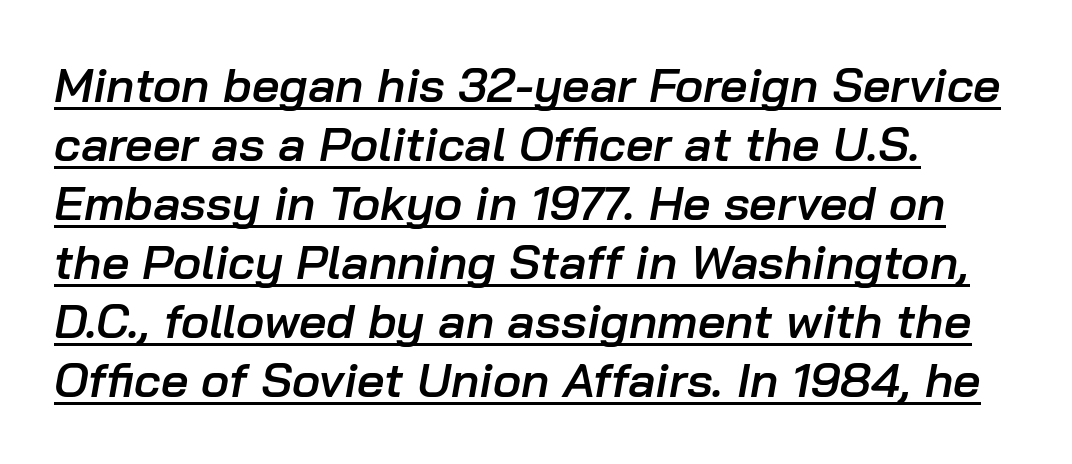
The image shows 48 px semibold type, italic (leaning right); set left-aligned, line spacing 1.23x, normal letter spacing, underlined; low stroke contrast and a medium x-height.
